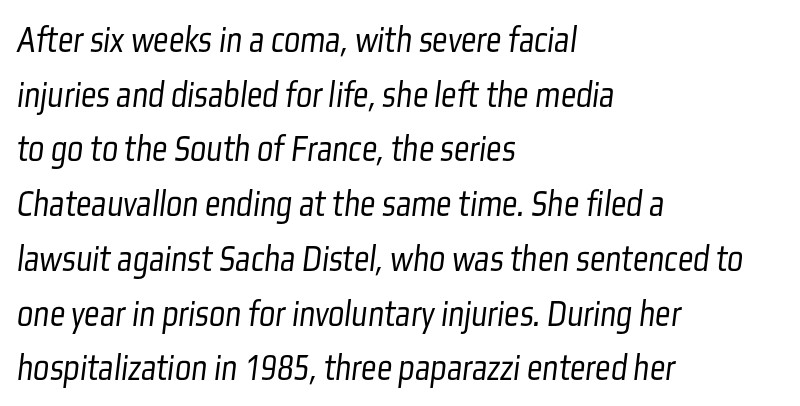
Bold? No — there's no thickening of the strokes. The rendering uses natural spacing where letterforms have individual widths. This is sans-serif lettering, the kind often seen on screens and signage. Tracking value appears to be zero — textbook default spacing. Visually the block forms a straight wall on the left and a jagged coastline on the right.
